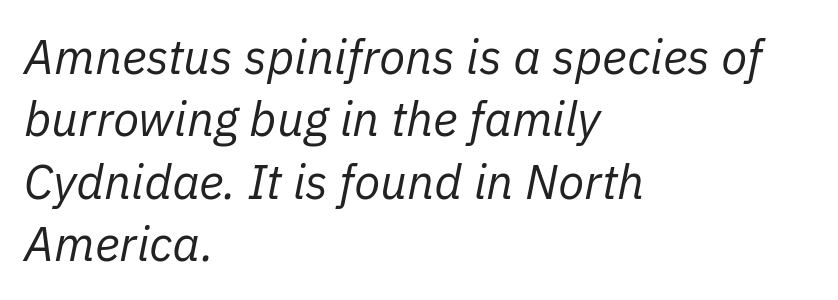
{"italic": "yes", "lean": "right", "slant_degrees": 11, "bold": "no", "weight": "regular", "width": "normal", "stroke_contrast": "low", "x_height": "medium", "monospaced": "no", "underline": "no", "align": "left", "line_spacing": "normal", "line_spacing_ratio": 1.3, "letter_spacing": "normal", "letter_spacing_em": 0.0, "glyph_px": 48}
